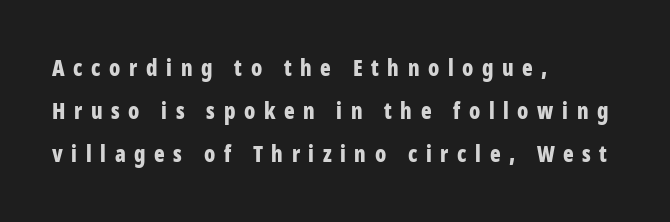
Q: Is the text bold? A: Yes.
Q: Is the text italic (slanted)? A: No, it is upright.
Q: Is the text underlined? A: No.
Q: How is the paragraph aligned? A: Left-aligned.
Q: Is the spacing between letters normal or unusually wide? A: Unusually wide.
Q: Is the spacing between lines tight, normal or loose? A: Loose.
